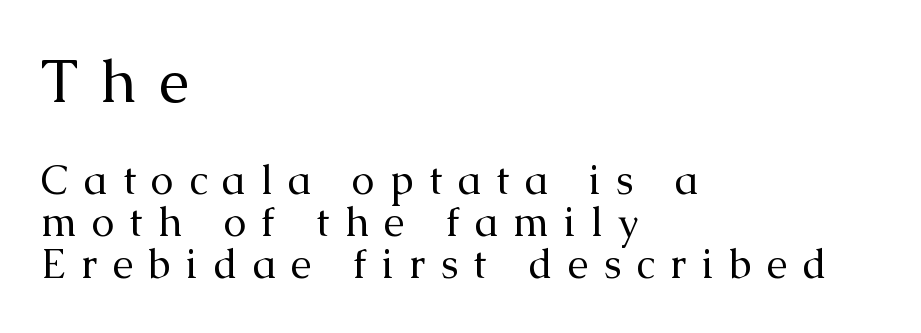
Q: Is the text bold? A: No.
Q: Is the text italic (slanted)? A: No, it is upright.
Q: Is the typeface a serif or a sans-serif typeface? A: Serif.
Q: Is the text underlined? A: No.
Q: How is the paragraph aligned? A: Left-aligned.
Q: Is the spacing between letters normal or unusually wide? A: Unusually wide.
Q: Is the spacing between lines tight, normal or loose? A: Tight.
Q: Which block of text is set in a larger size, the first (top) or the second (bottom)? A: The first (top) one.
Q: Width (condensed, normal, or wide)? A: Normal.
Q: Stroke contrast? A: Medium.
Q: x-height? A: Medium.
Q: Monospaced? A: No.
